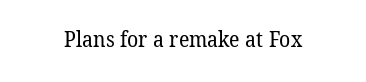
The image shows 21 px text type; set centered, normal letter spacing, not underlined.
